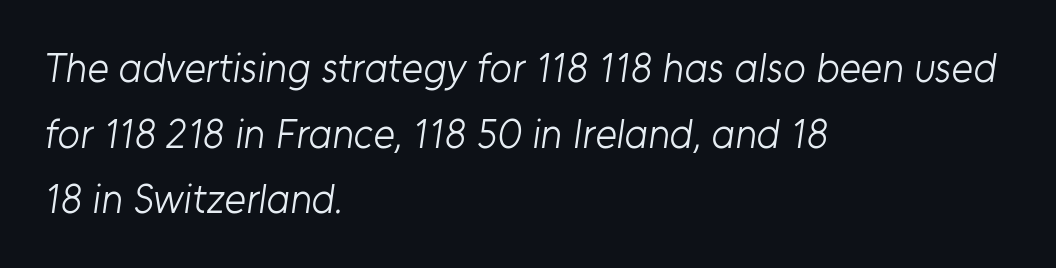
The image shows 41 px light sans-serif type; set left-aligned, normal line spacing (1.6x), normal letter spacing, not underlined; low stroke contrast and a medium x-height.
